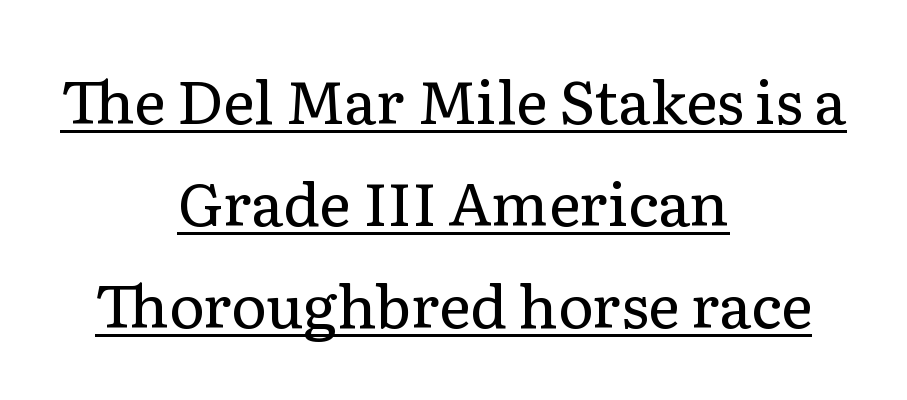
Q: Is the text bold? A: No.
Q: Is the text italic (slanted)? A: No, it is upright.
Q: Is the typeface a serif or a sans-serif typeface? A: Serif.
Q: Is the text underlined? A: Yes.
Q: How is the paragraph aligned? A: Centered.
Q: Is the spacing between letters normal or unusually wide? A: Normal.
Q: Is the spacing between lines tight, normal or loose? A: Normal.
Q: Width (condensed, normal, or wide)? A: Normal.
Q: Stroke contrast? A: Low.
Q: x-height? A: Medium.
Q: Monospaced? A: No.
